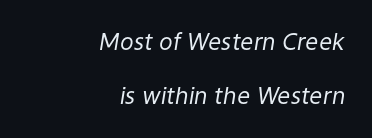
This sample trades compactness for vertical openness between lines. Stems and bowls with no extra thickness — not bold. Observe the lean: these are italic letterforms. Compared with a flush-left layout, this one pins lines to the opposite, right side. How are the letters spaced? Ordinarily, with no added tracking. Descenders are the only things crossing below the line.
